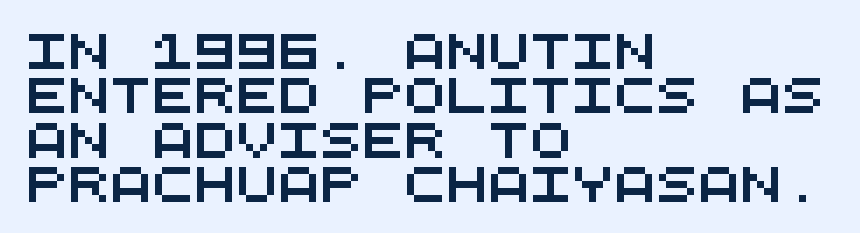
{"serif": "no", "width": "wide", "stroke_contrast": "medium", "x_height": "large", "monospaced": "yes", "underline": "no", "align": "left", "line_spacing": "normal", "line_spacing_ratio": 1.27, "letter_spacing": "normal", "letter_spacing_em": 0.0, "glyph_px": 35}
